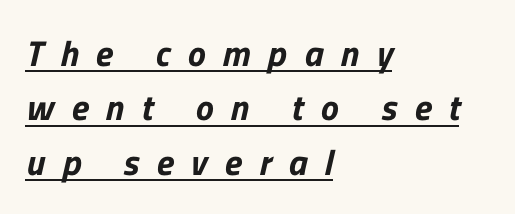
The image shows 36 px sans-serif type; set left-aligned, normal line spacing (1.51x), unusually wide letter spacing (+0.48 em), underlined; low stroke contrast and a medium x-height.
